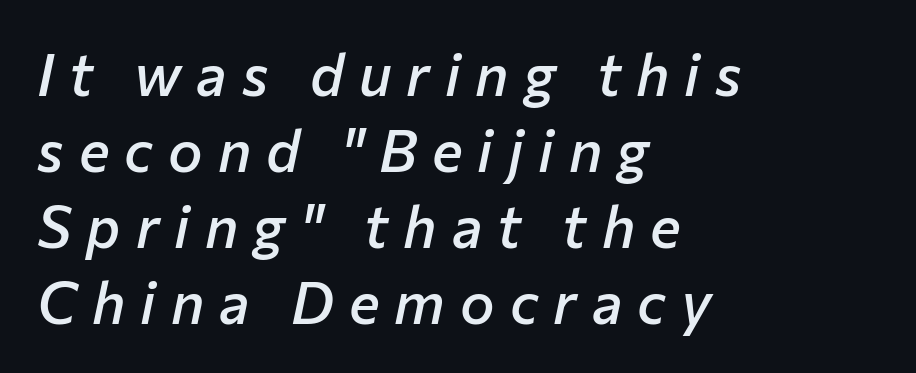
This is the in-between weight designers call semibold or demi. Where is the straight margin? On the left. Normally led — the rows are evenly, conventionally spaced. The rendering applies a slant to the glyphs.
